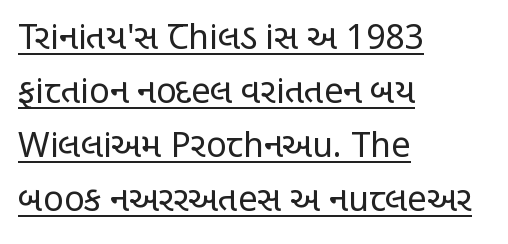
{"serif": "no", "italic": "no", "bold": "no", "weight": "regular", "width": "condensed", "stroke_contrast": "low", "x_height": "large", "monospaced": "no", "underline": "yes", "align": "left", "line_spacing": "normal", "line_spacing_ratio": 1.59, "letter_spacing": "normal", "letter_spacing_em": 0.0, "glyph_px": 34}
